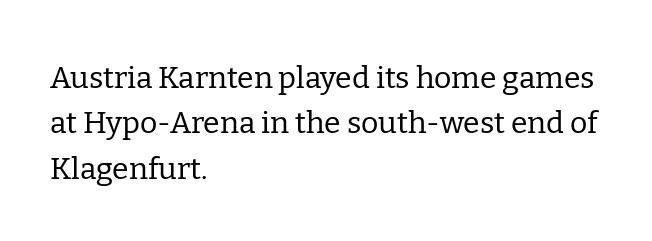
The letters advance in unequal steps, a hallmark of proportional type. Unbolded letterforms with no extra heft. Type style note: has serifs. The gaps between neighbouring characters are ordinary and unremarkable. Type without underlining. Regarding leading, the lines here are spaced in the standard way.
